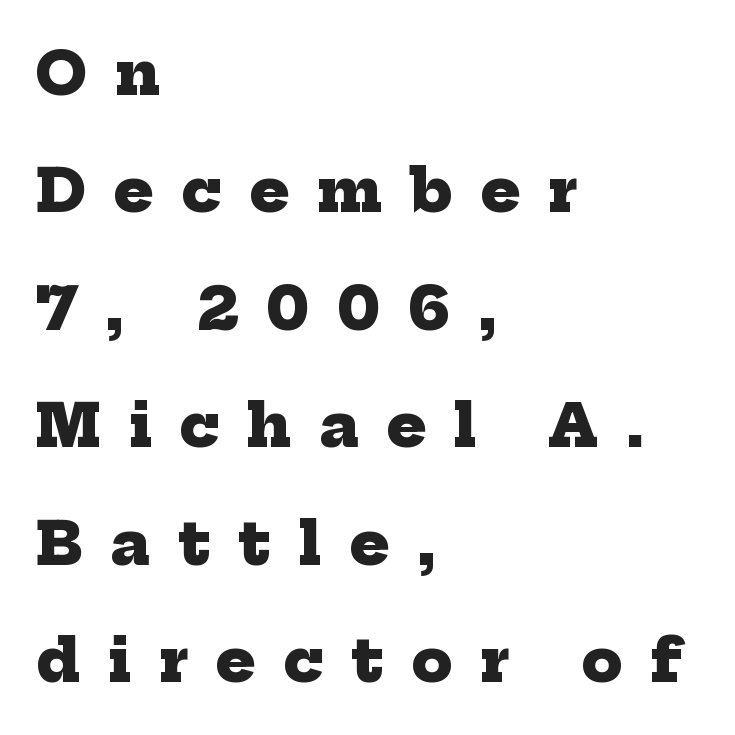
Q: Is the text bold? A: Yes.
Q: Is the typeface a serif or a sans-serif typeface? A: Serif.
Q: Is the text underlined? A: No.
Q: How is the paragraph aligned? A: Left-aligned.
Q: Is the spacing between letters normal or unusually wide? A: Unusually wide.
Q: Is the spacing between lines tight, normal or loose? A: Loose.
Q: Width (condensed, normal, or wide)? A: Normal.
Q: Stroke contrast? A: Low.
Q: x-height? A: Medium.
Q: Monospaced? A: No.
